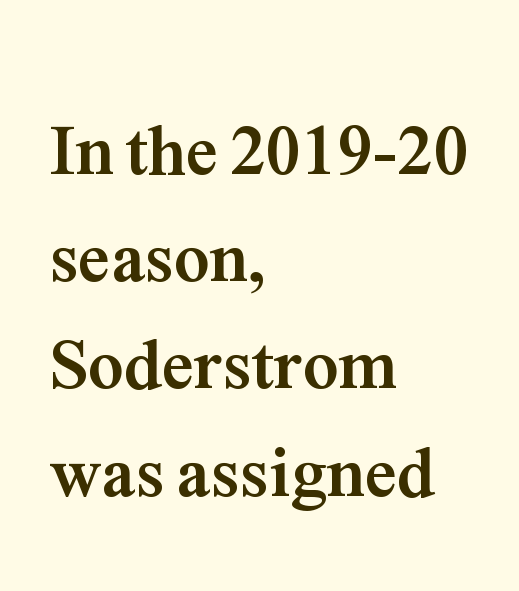
The image shows 71 px semibold serif type, upright; set left-aligned, normal line spacing (1.51x), normal letter spacing, not underlined; medium stroke contrast and a medium x-height.
